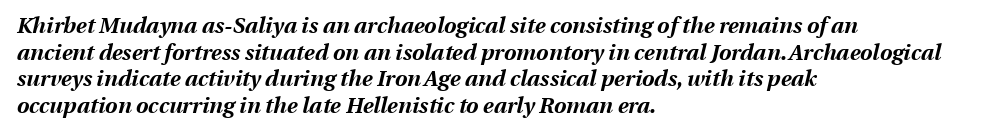
The image shows 22 px bold type, italic (leaning right); set left-aligned, line spacing 1.21x, normal letter spacing, not underlined.
